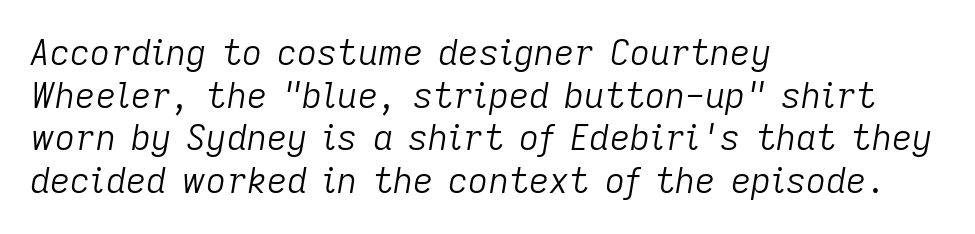
Q: Is the text bold? A: No.
Q: Is the text italic (slanted)? A: Yes, it leans right by about 9 degrees.
Q: Is the text underlined? A: No.
Q: How is the paragraph aligned? A: Left-aligned.
Q: Is the spacing between letters normal or unusually wide? A: Normal.
Q: Width (condensed, normal, or wide)? A: Normal.
Q: Stroke contrast? A: Low.
Q: x-height? A: Medium.
Q: Monospaced? A: No.
